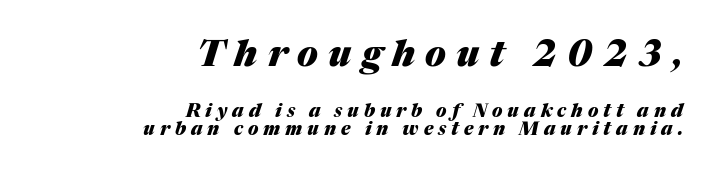
{"italic": "yes", "lean": "right", "slant_degrees": 17, "bold": "yes", "weight": "heavy", "width": "normal", "stroke_contrast": "medium", "x_height": "medium", "monospaced": "no", "underline": "no", "align": "right", "line_spacing": "tight", "line_spacing_ratio": 1.01, "letter_spacing": "wide", "letter_spacing_em": 0.28, "larger_block": "first", "size_ratio": 2.0, "glyph_px": 36}
